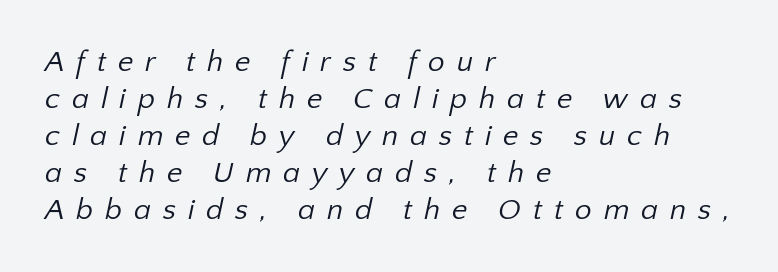
Q: Is the text bold? A: No.
Q: Is the typeface a serif or a sans-serif typeface? A: Sans-serif.
Q: Is the text underlined? A: No.
Q: How is the paragraph aligned? A: Left-aligned.
Q: Is the spacing between letters normal or unusually wide? A: Unusually wide.
Q: Width (condensed, normal, or wide)? A: Normal.
Q: Stroke contrast? A: Low.
Q: x-height? A: Medium.
Q: Monospaced? A: No.
